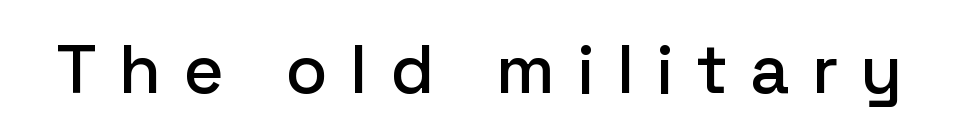
Q: Is the text italic (slanted)? A: No, it is upright.
Q: Is the typeface a serif or a sans-serif typeface? A: Sans-serif.
Q: Is the text underlined? A: No.
Q: Is the spacing between letters normal or unusually wide? A: Unusually wide.
Q: Width (condensed, normal, or wide)? A: Normal.
Q: Stroke contrast? A: Low.
Q: x-height? A: Medium.
Q: Monospaced? A: No.
